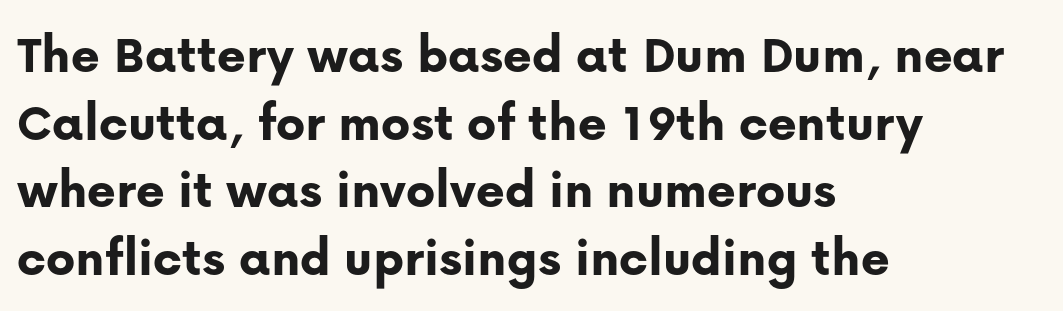
Q: Is the text bold? A: Yes.
Q: Is the text italic (slanted)? A: No, it is upright.
Q: Is the typeface a serif or a sans-serif typeface? A: Sans-serif.
Q: Is the text underlined? A: No.
Q: How is the paragraph aligned? A: Left-aligned.
Q: Is the spacing between letters normal or unusually wide? A: Normal.
Q: Width (condensed, normal, or wide)? A: Normal.
Q: Stroke contrast? A: Low.
Q: x-height? A: Medium.
Q: Monospaced? A: No.
